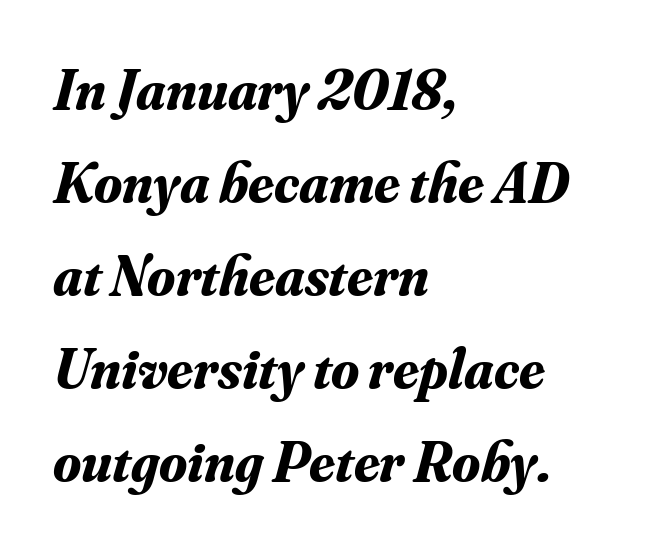
{"serif": "yes", "italic": "yes", "lean": "right", "slant_degrees": 16, "bold": "yes", "weight": "bold", "width": "normal", "stroke_contrast": "medium", "x_height": "small", "monospaced": "no", "underline": "no", "align": "left", "line_spacing": "normal", "line_spacing_ratio": 1.63, "letter_spacing": "normal", "letter_spacing_em": 0.0, "glyph_px": 57}
